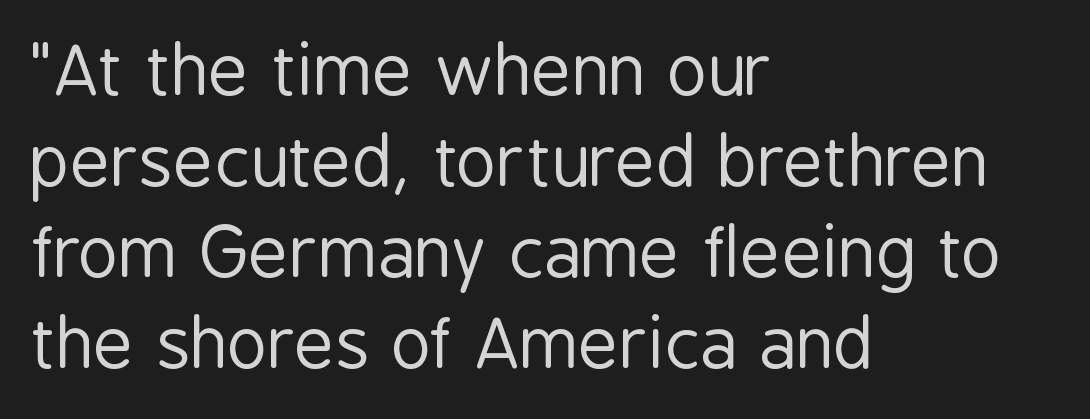
The image shows 69 px regular-weight, condensed sans-serif type, upright; set left-aligned, normal line spacing (1.32x), normal letter spacing, not underlined; low stroke contrast and a medium x-height.
